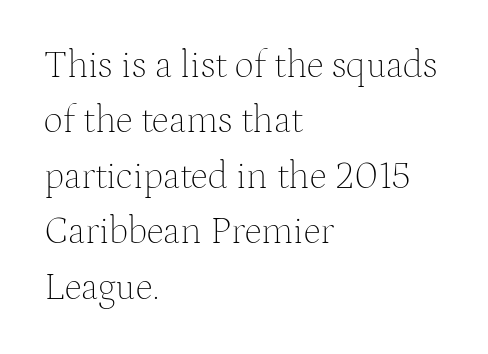
Observe the serifs anchoring each vertical stroke in this sample. The strokes carry an ordinary text weight at most. The ragged edge is on the right, which tells us the setting is flush left. The lettering holds an erect, upright posture throughout. You could not count columns in this text — the font is proportionally spaced. The passage shown has conventional tracking throughout.
